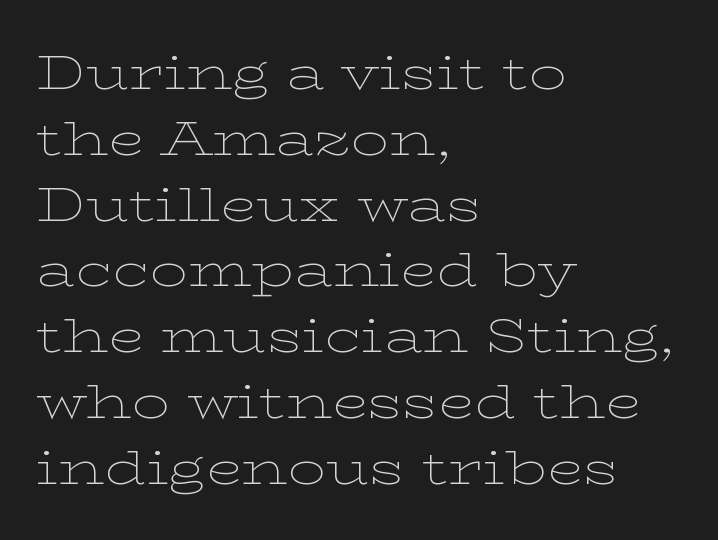
Q: Is the text bold? A: No.
Q: Is the text italic (slanted)? A: No, it is upright.
Q: Is the typeface a serif or a sans-serif typeface? A: Serif.
Q: Is the text underlined? A: No.
Q: How is the paragraph aligned? A: Left-aligned.
Q: Is the spacing between letters normal or unusually wide? A: Normal.
Q: Is the spacing between lines tight, normal or loose? A: Normal.
Q: Width (condensed, normal, or wide)? A: Wide.
Q: Stroke contrast? A: Low.
Q: x-height? A: Medium.
Q: Monospaced? A: No.
